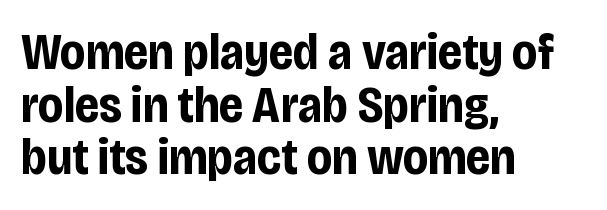
The image shows 51 px bold, condensed sans-serif type, upright; set left-aligned, tight line spacing (1.03x), normal letter spacing, not underlined; low stroke contrast and a large x-height.
